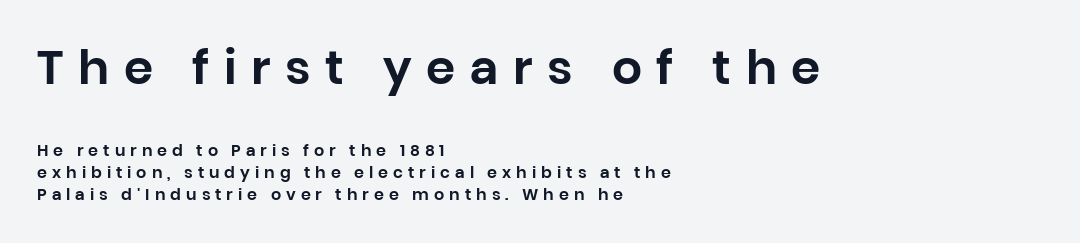
{"serif": "no", "italic": "no", "width": "normal", "stroke_contrast": "low", "x_height": "large", "monospaced": "no", "underline": "no", "align": "left", "line_spacing": "normal", "line_spacing_ratio": 1.39, "letter_spacing": "wide", "letter_spacing_em": 0.31, "larger_block": "first", "size_ratio": 2.94, "glyph_px": 47}
